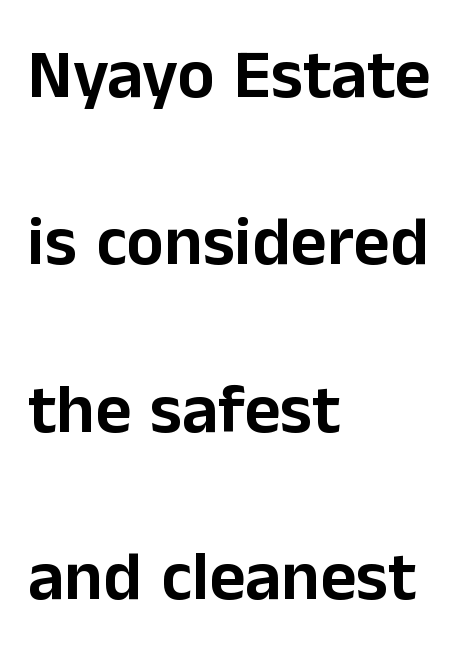
The typography opts for an upright posture over an oblique one. Is the letter spacing exaggerated? No — it looks like the ordinary default. The type family on display is of the sans-serif kind. Varying glyph widths throughout — classic text-font behaviour.
